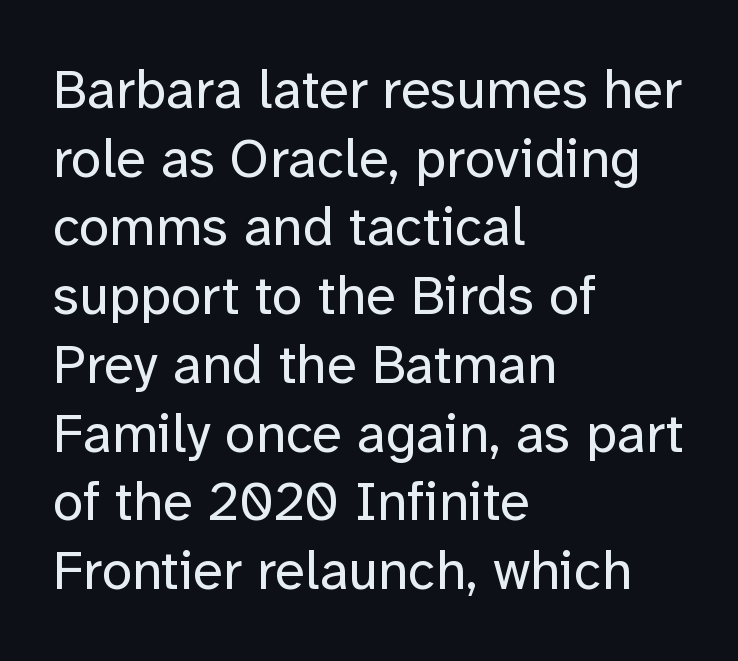
{"serif": "no", "italic": "no", "bold": "no", "weight": "regular", "width": "normal", "stroke_contrast": "low", "x_height": "medium", "monospaced": "no", "underline": "no", "align": "left", "line_spacing": "normal", "line_spacing_ratio": 1.25, "letter_spacing": "normal", "letter_spacing_em": 0.0, "glyph_px": 55}
